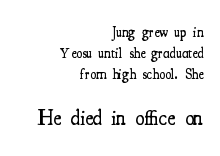
Honestly, there is no underline to notice here at all. Honestly, the row spacing looks completely unremarkable. Reading top to bottom, the characters get bigger at the block break. Does the lettering tilt? It doesn't — this is upright.
